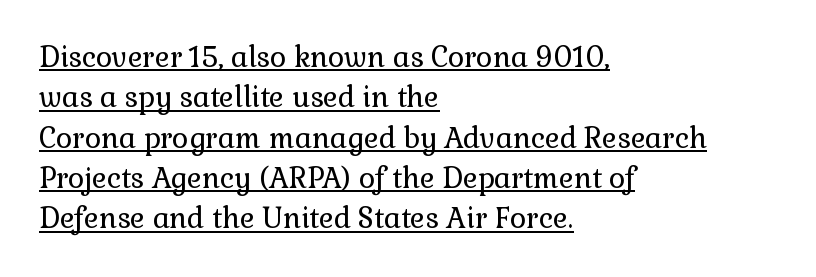
Q: Is the text bold? A: No.
Q: Is the text italic (slanted)? A: No, it is upright.
Q: Is the typeface a serif or a sans-serif typeface? A: Serif.
Q: Is the text underlined? A: Yes.
Q: How is the paragraph aligned? A: Left-aligned.
Q: Is the spacing between letters normal or unusually wide? A: Normal.
Q: Is the spacing between lines tight, normal or loose? A: Normal.
Q: Width (condensed, normal, or wide)? A: Normal.
Q: Stroke contrast? A: Low.
Q: x-height? A: Medium.
Q: Monospaced? A: No.
